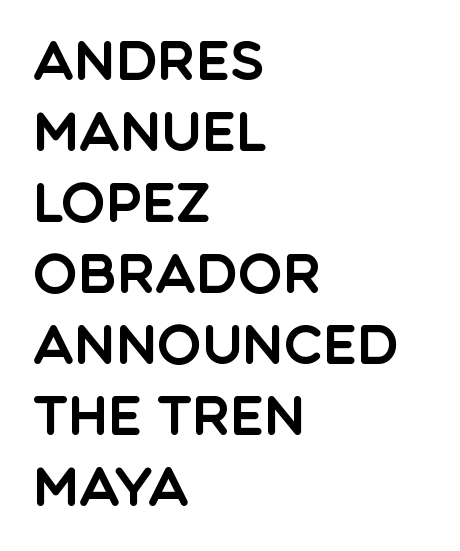
The words here are not underlined. Normally led — the rows are evenly, conventionally spaced. Is the block centered? No — it sits flush against the left margin. To sum up the face: it is a sans, with no serifs. Standard letterfit; no display-style spreading of the glyphs. This sample has the flowing, uneven cadence of proportional lettering.
